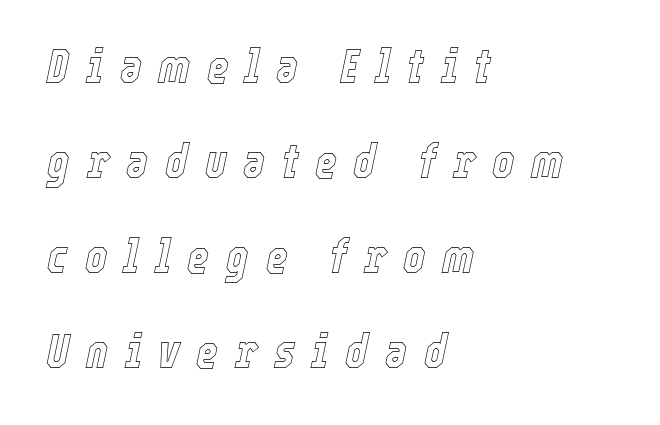
{"italic": "yes", "lean": "right", "slant_degrees": 12, "width": "condensed", "x_height": "medium", "monospaced": "no", "underline": "no", "align": "left", "line_spacing": "loose", "line_spacing_ratio": 2.02, "letter_spacing": "wide", "letter_spacing_em": 0.35, "glyph_px": 47}
